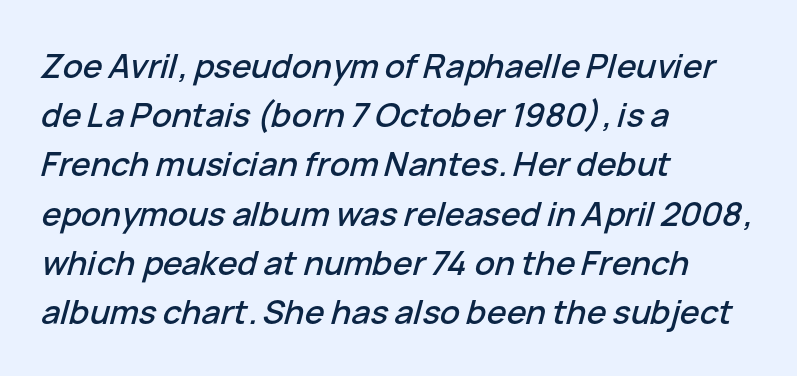
Yep, that's italic — everything's leaning. Normally led — the rows are evenly, conventionally spaced. Check the space under the baseline: it is left empty. The line texture is even and compact thanks to regular tracking. Think of a printed novel: that variable character pitch is what you see here.
